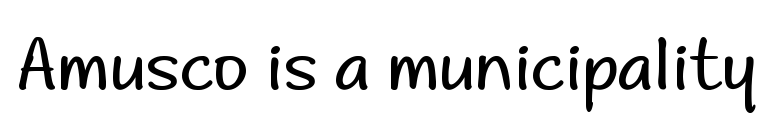
The image shows 69 px regular-weight sans-serif type, upright; set normal letter spacing, not underlined; low stroke contrast and a small x-height.
